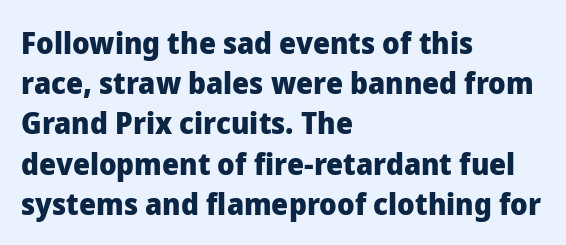
Q: Is the text bold? A: Yes.
Q: Is the text italic (slanted)? A: No, it is upright.
Q: Is the typeface a serif or a sans-serif typeface? A: Sans-serif.
Q: Is the text underlined? A: No.
Q: How is the paragraph aligned? A: Left-aligned.
Q: Is the spacing between letters normal or unusually wide? A: Normal.
Q: Is the spacing between lines tight, normal or loose? A: Normal.
Q: Width (condensed, normal, or wide)? A: Normal.
Q: Stroke contrast? A: Low.
Q: x-height? A: Medium.
Q: Monospaced? A: No.
